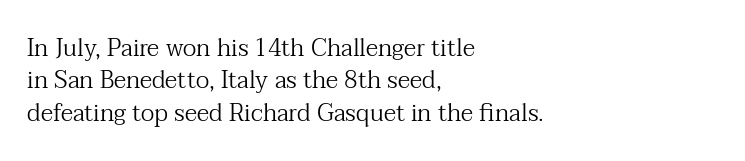
Q: Is the text bold? A: No.
Q: Is the text italic (slanted)? A: No, it is upright.
Q: Is the text underlined? A: No.
Q: How is the paragraph aligned? A: Left-aligned.
Q: Is the spacing between letters normal or unusually wide? A: Normal.
Q: Is the spacing between lines tight, normal or loose? A: Normal.
